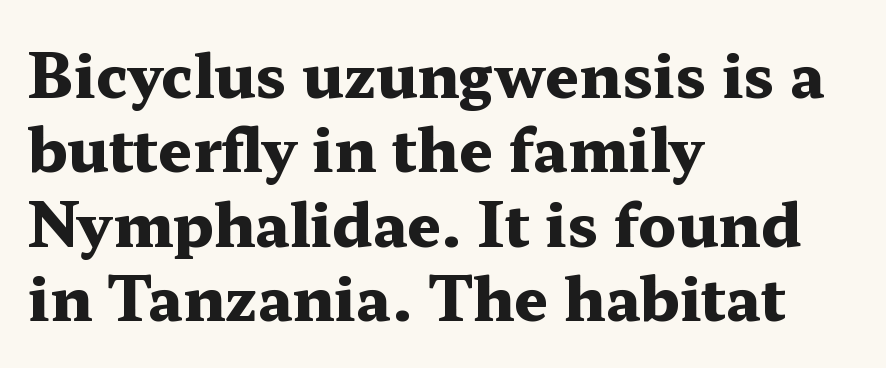
No italicization has been applied; the sample stays upright. A bare baseline throughout the passage. A typesetter would call this proportional, since set widths differ per character. Line beginnings align vertically; line endings do not. How heavy is the stroke? Heavy — this is a bold.
